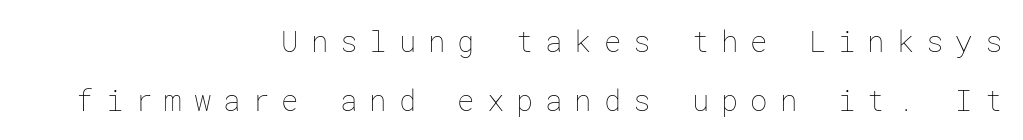
Quick note: interline space is abundant. Tall strokes in this sample are plumb rather than angled. Visually the block forms a straight wall on the right and a jagged coastline on the left. Beneath every word, the page is bare. This reads as an unemphasized weight, regular at the heaviest. The gaps between neighbouring characters are conspicuously large.
